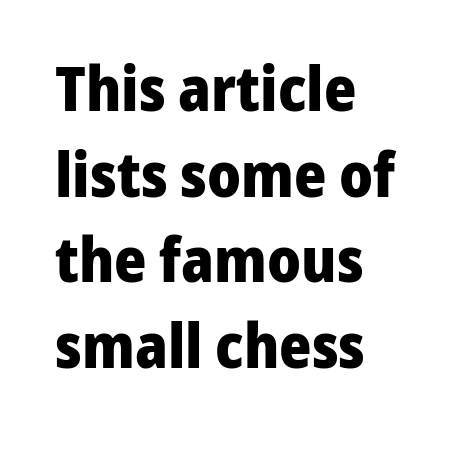
Plain, unruled lines of type. The type sits square on the baseline with zero lean. This block has exactly the height ordinary leading produces. The face used here is a sans, in the tradition of grotesques and geometrics. Proportional: the letters do not fall into vertical columns. These lines are set flush left with a ragged right edge.
